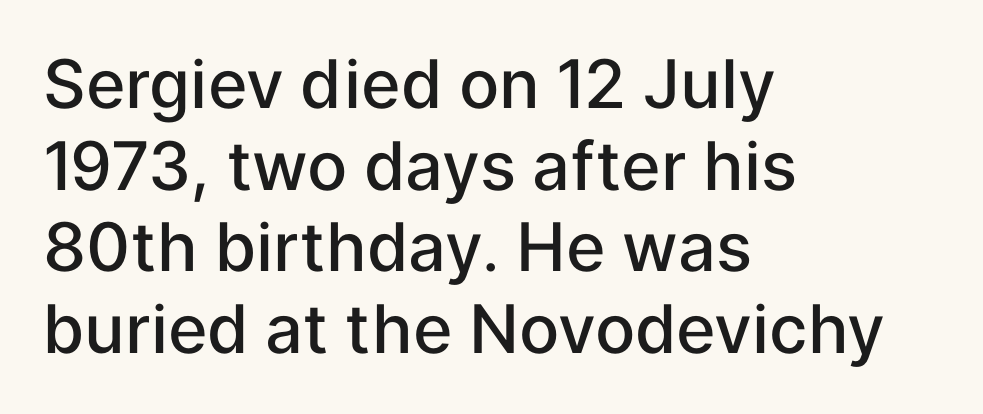
The image shows 67 px semibold sans-serif type, upright; set left-aligned, line spacing 1.22x, normal letter spacing, not underlined; low stroke contrast and a medium x-height.
